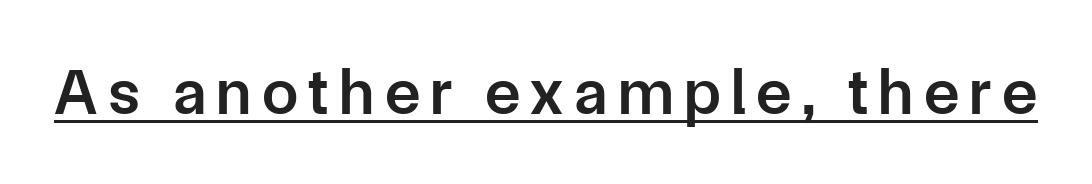
{"serif": "no", "italic": "no", "bold": "semi", "weight": "semibold", "width": "normal", "stroke_contrast": "low", "x_height": "medium", "monospaced": "no", "underline": "yes", "glyph_px": 65}
